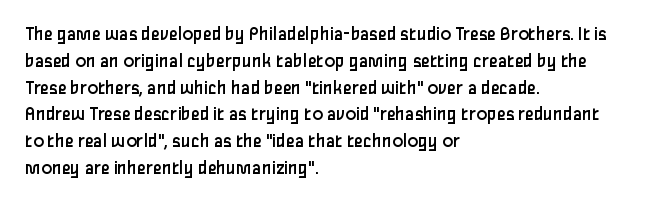
Unlike italic type, these characters show no tilt at all. Honestly, there is no underline to notice here at all. The ragged edge is on the right, which tells us the setting is flush left. Tracking here is standard; glyphs follow each other at the usual distance.
